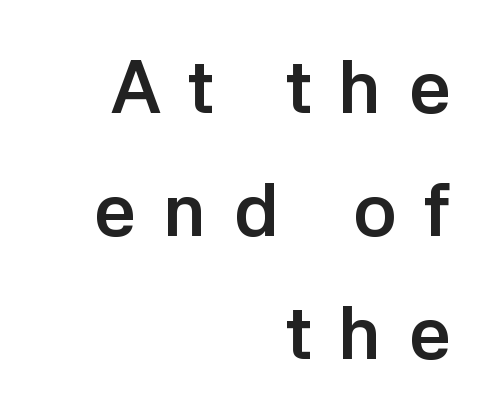
{"serif": "no", "italic": "no", "bold": "yes", "weight": "semibold", "width": "normal", "stroke_contrast": "low", "x_height": "medium", "monospaced": "no", "underline": "no", "align": "right", "line_spacing": "normal", "line_spacing_ratio": 1.66, "letter_spacing": "wide", "letter_spacing_em": 0.37, "glyph_px": 74}
